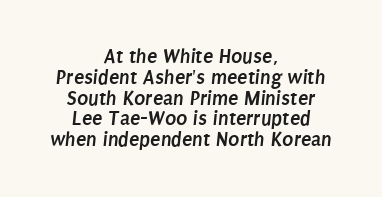
Q: Is the text bold? A: Yes.
Q: Is the text underlined? A: No.
Q: How is the paragraph aligned? A: Centered.
Q: Is the spacing between letters normal or unusually wide? A: Normal.
Q: Is the spacing between lines tight, normal or loose? A: Tight.
